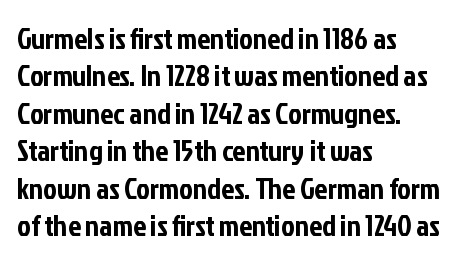
Descenders are the only things crossing below the line. Rendered with straight, roman letterforms. The letters advance in unequal steps, a hallmark of proportional type. The gaps between neighbouring characters are ordinary and unremarkable. Are there feet on the stems? There aren't — it's a sans.
